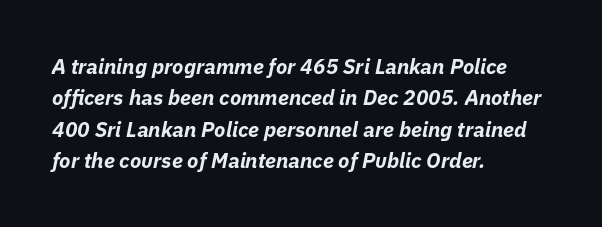
The image shows 21 px bold type, italic (leaning right); set left-aligned, normal line spacing (1.5x), normal letter spacing, not underlined.
